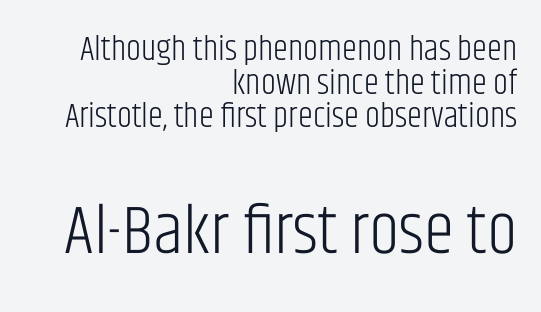
{"serif": "no", "italic": "no", "bold": "no", "weight": "light", "width": "condensed", "stroke_contrast": "low", "x_height": "large", "monospaced": "no", "underline": "no", "align": "right", "line_spacing": "tight", "line_spacing_ratio": 0.99, "letter_spacing": "normal", "letter_spacing_em": 0.0, "larger_block": "second", "size_ratio": 2.03, "glyph_px": 69}
